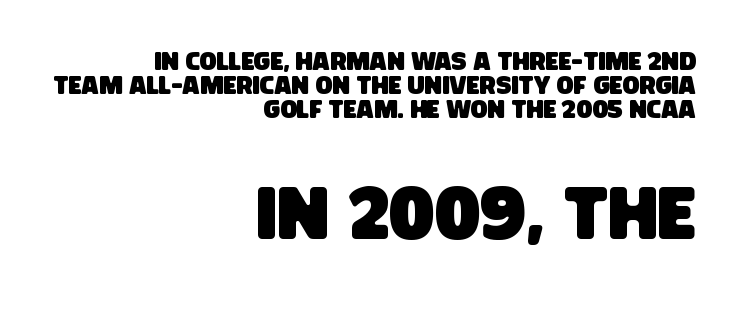
{"serif": "no", "width": "condensed", "stroke_contrast": "low", "x_height": "large", "monospaced": "no", "underline": "no", "align": "right", "line_spacing": "tight", "line_spacing_ratio": 0.97, "letter_spacing": "normal", "letter_spacing_em": 0.0, "larger_block": "second", "size_ratio": 2.96, "glyph_px": 74}
